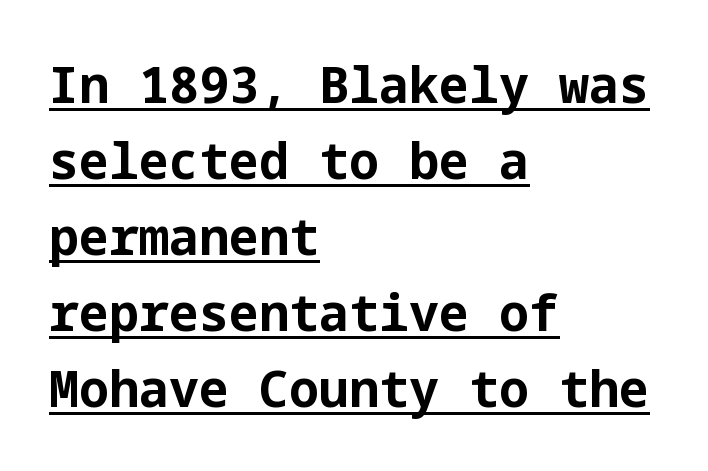
The image shows 50 px bold sans-serif type, upright; set left-aligned, normal line spacing (1.52x), normal letter spacing, underlined; low stroke contrast and a medium x-height.
